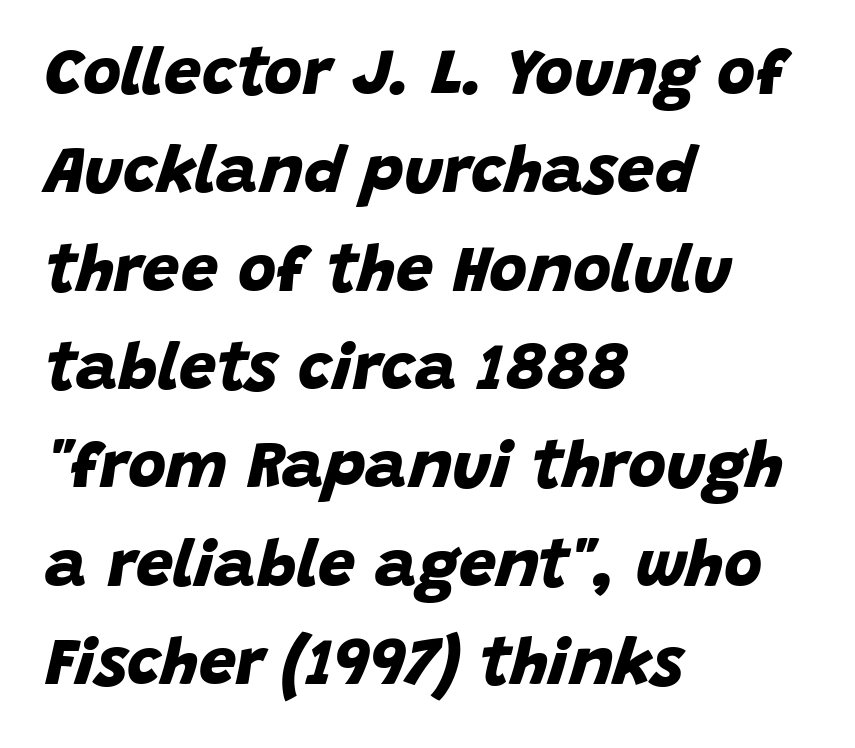
The image shows 66 px bold sans-serif type; set left-aligned, normal line spacing (1.49x), normal letter spacing, not underlined; low stroke contrast and a large x-height.
